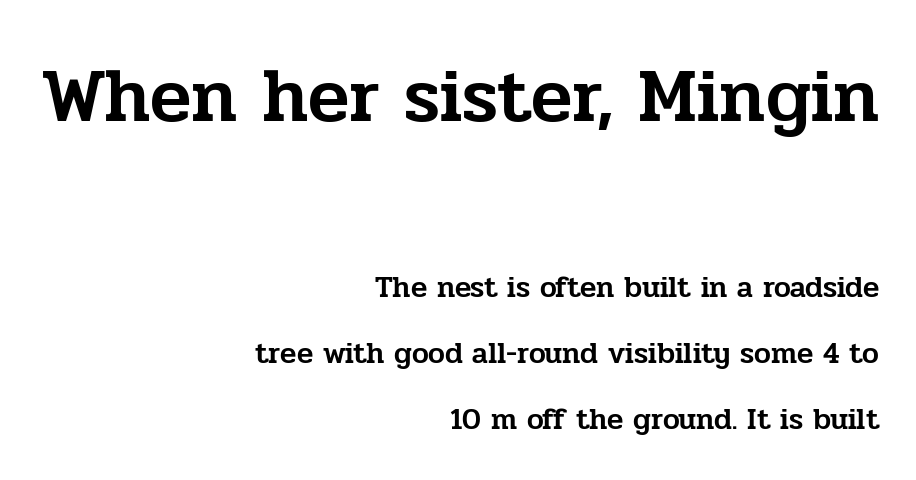
Does the copy run flush right? Yes — the right margin is perfectly even. Leading: increased. Anything drawn beneath the words? Only blank space. The font's upright variant was chosen for this text. A typesetter would call this zero additional tracking. Note: larger setting up top, smaller setting below.
